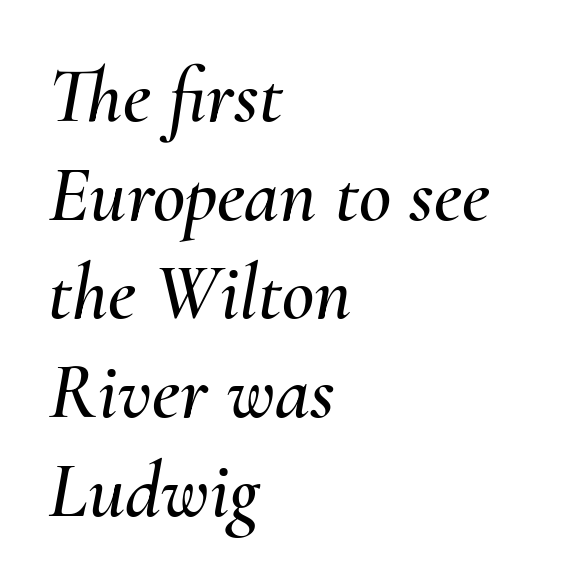
Q: Is the text italic (slanted)? A: Yes, it leans right by about 10 degrees.
Q: Is the text underlined? A: No.
Q: How is the paragraph aligned? A: Left-aligned.
Q: Is the spacing between letters normal or unusually wide? A: Normal.
Q: Is the spacing between lines tight, normal or loose? A: Normal.
Q: Width (condensed, normal, or wide)? A: Normal.
Q: Stroke contrast? A: Medium.
Q: x-height? A: Small.
Q: Monospaced? A: No.
